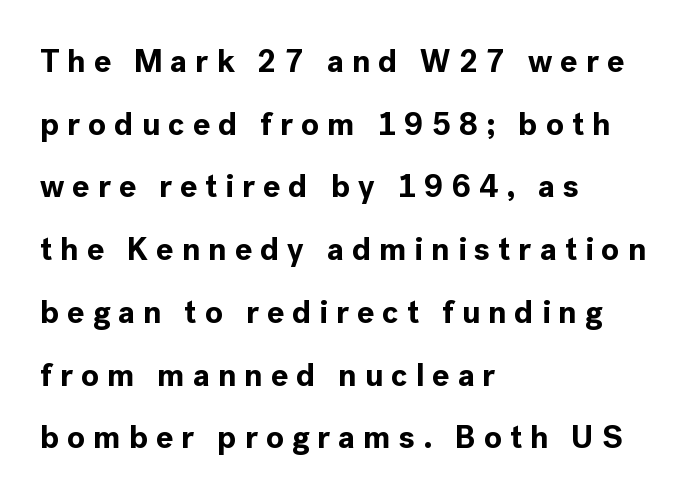
The image shows 32 px bold sans-serif type, upright; set left-aligned, loose line spacing (1.96x), unusually wide letter spacing (+0.25 em), not underlined; a medium x-height.
